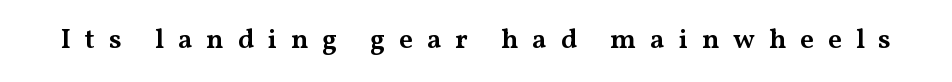
{"serif": "yes", "italic": "no", "bold": "semi", "weight": "semibold", "width": "wide", "stroke_contrast": "medium", "x_height": "medium", "monospaced": "no", "underline": "no", "letter_spacing": "wide", "letter_spacing_em": 0.49, "glyph_px": 28}
